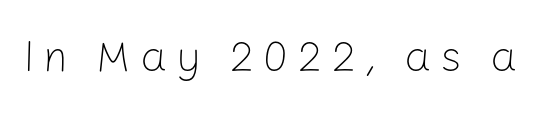
The image shows 43 px light sans-serif type, upright; set unusually wide letter spacing (+0.21 em), not underlined; low stroke contrast and a medium x-height.
